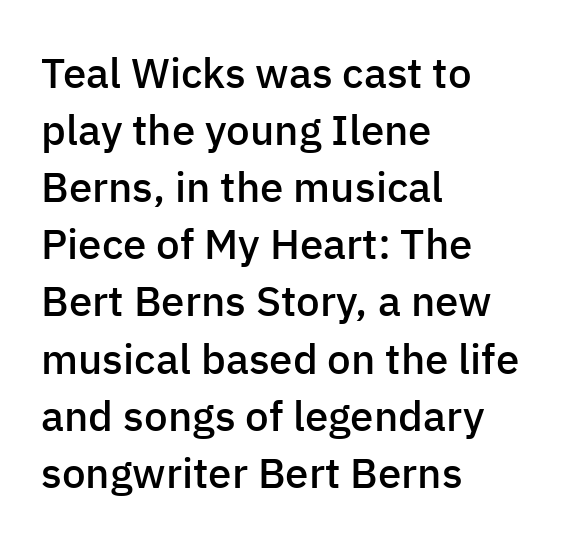
Q: Is the text bold? A: Semi-bold.
Q: Is the text italic (slanted)? A: No, it is upright.
Q: Is the typeface a serif or a sans-serif typeface? A: Sans-serif.
Q: Is the text underlined? A: No.
Q: How is the paragraph aligned? A: Left-aligned.
Q: Is the spacing between letters normal or unusually wide? A: Normal.
Q: Is the spacing between lines tight, normal or loose? A: Normal.
Q: Width (condensed, normal, or wide)? A: Normal.
Q: Stroke contrast? A: Low.
Q: x-height? A: Medium.
Q: Monospaced? A: No.
